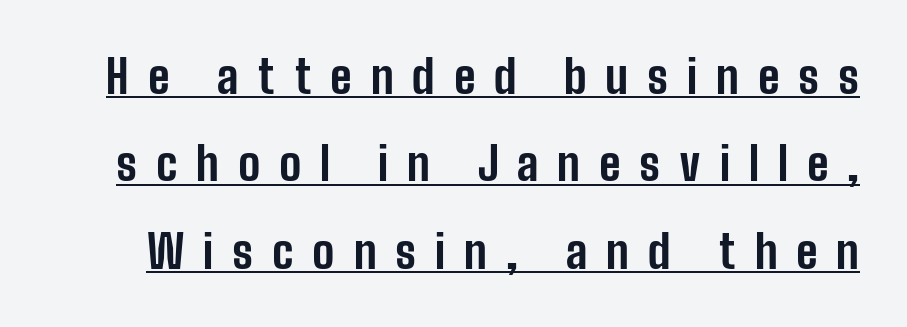
The font family rendered here belongs to the sans-serif group. When letters stand straight like this, we call the style roman or upright. Heavy-handed strokes throughout: this text is bold. Rows of type keep a wide berth in the vertical direction. The sample's only ornament is a line tracing under the words.
